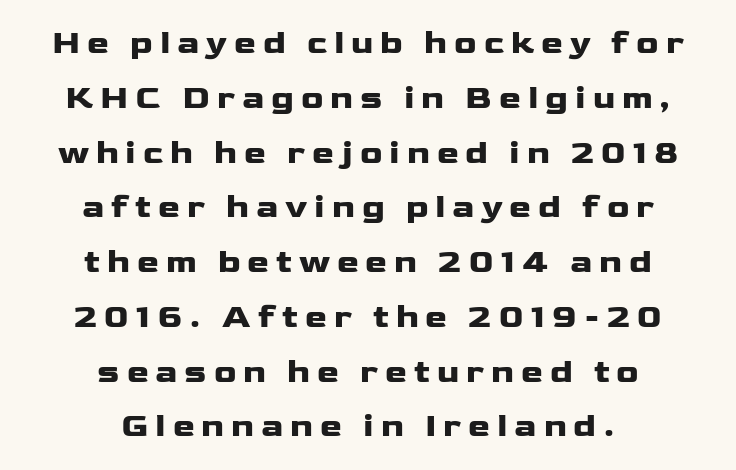
The image shows 33 px heavy, wide sans-serif type, upright; set centered, normal line spacing (1.66x), unusually wide letter spacing (+0.21 em), not underlined; low stroke contrast and a medium x-height.
